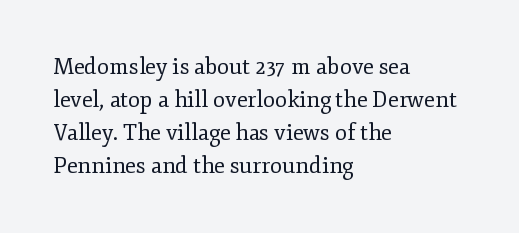
The image shows 22 px text type, upright; set left-aligned, normal line spacing (1.5x), normal letter spacing, not underlined.
